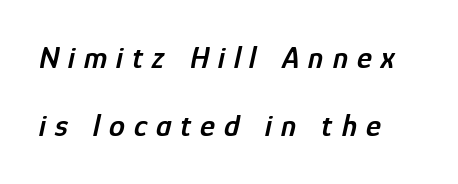
{"italic": "yes", "lean": "right", "slant_degrees": 12, "bold": "semi", "weight": "semibold", "width": "condensed", "stroke_contrast": "low", "x_height": "medium", "monospaced": "no", "underline": "no", "align": "left", "line_spacing": "loose", "line_spacing_ratio": 2.13, "letter_spacing": "wide", "letter_spacing_em": 0.28, "glyph_px": 32}
